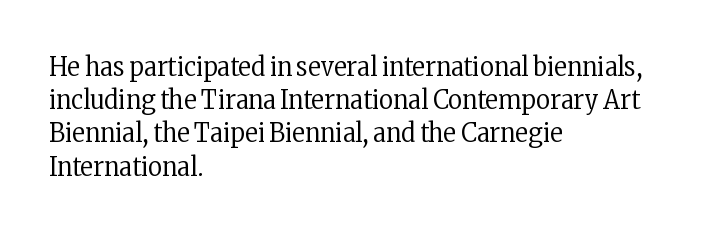
The image shows 27 px text type, upright; set left-aligned, line spacing 1.23x, normal letter spacing, not underlined.
